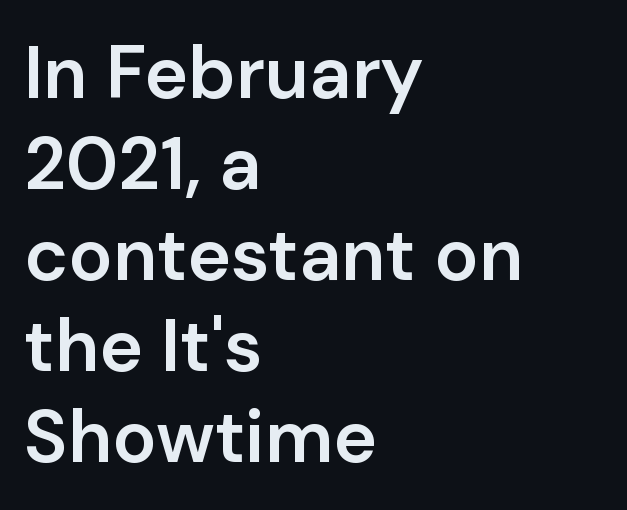
Q: Is the text bold? A: Semi-bold.
Q: Is the text italic (slanted)? A: No, it is upright.
Q: Is the typeface a serif or a sans-serif typeface? A: Sans-serif.
Q: Is the text underlined? A: No.
Q: How is the paragraph aligned? A: Left-aligned.
Q: Is the spacing between letters normal or unusually wide? A: Normal.
Q: Width (condensed, normal, or wide)? A: Normal.
Q: Stroke contrast? A: Low.
Q: x-height? A: Medium.
Q: Monospaced? A: No.
